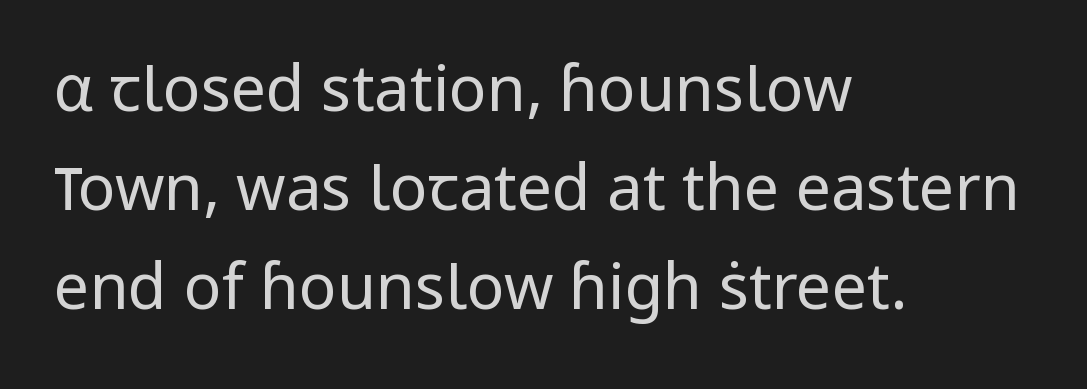
Q: Is the text bold? A: No.
Q: Is the text italic (slanted)? A: No, it is upright.
Q: Is the typeface a serif or a sans-serif typeface? A: Sans-serif.
Q: Is the text underlined? A: No.
Q: How is the paragraph aligned? A: Left-aligned.
Q: Is the spacing between letters normal or unusually wide? A: Normal.
Q: Is the spacing between lines tight, normal or loose? A: Normal.
Q: Width (condensed, normal, or wide)? A: Normal.
Q: Stroke contrast? A: Low.
Q: x-height? A: Medium.
Q: Monospaced? A: No.
